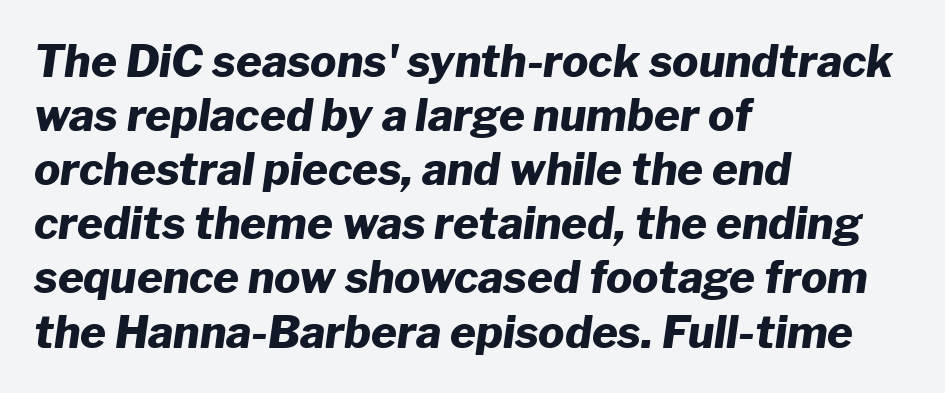
Q: Is the text bold? A: Yes.
Q: Is the text italic (slanted)? A: Yes, it leans right by about 8 degrees.
Q: Is the text underlined? A: No.
Q: How is the paragraph aligned? A: Left-aligned.
Q: Is the spacing between letters normal or unusually wide? A: Normal.
Q: Width (condensed, normal, or wide)? A: Normal.
Q: Stroke contrast? A: Low.
Q: x-height? A: Medium.
Q: Monospaced? A: No.
